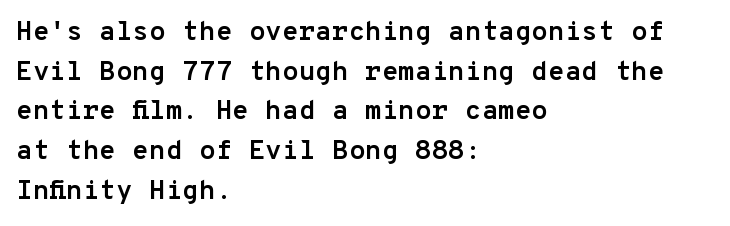
{"italic": "no", "bold": "yes", "underline": "no", "align": "left", "line_spacing": "normal", "line_spacing_ratio": 1.47, "letter_spacing": "normal", "letter_spacing_em": 0.0, "glyph_px": 27}
